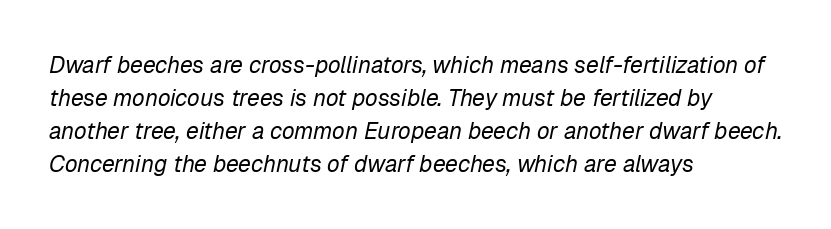
Q: Is the text bold? A: No.
Q: Is the text italic (slanted)? A: Yes, it leans right by about 12 degrees.
Q: Is the text underlined? A: No.
Q: How is the paragraph aligned? A: Left-aligned.
Q: Is the spacing between letters normal or unusually wide? A: Normal.
Q: Is the spacing between lines tight, normal or loose? A: Normal.
